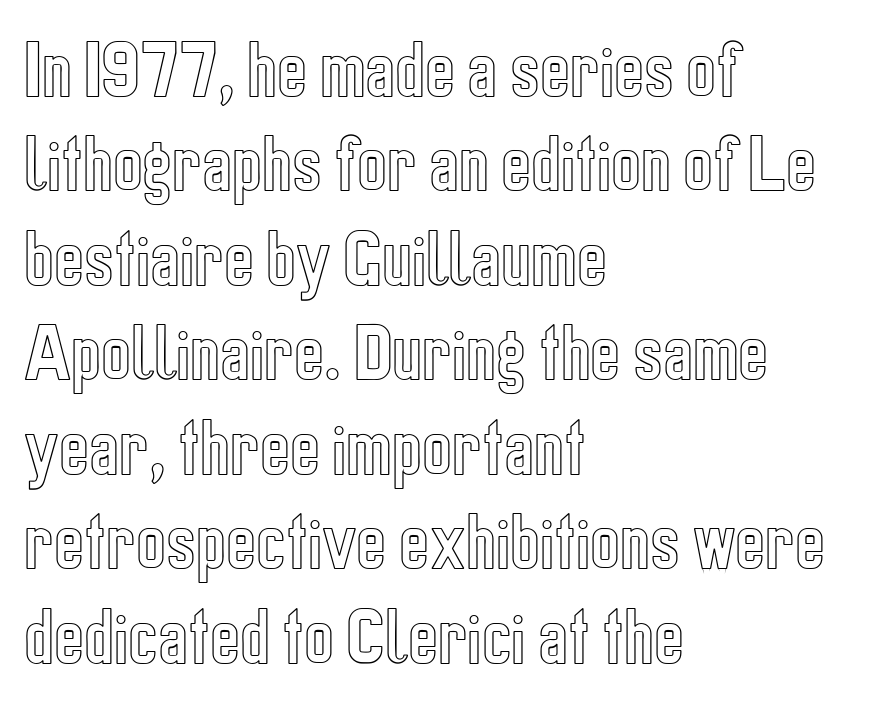
{"italic": "no", "width": "condensed", "x_height": "medium", "monospaced": "no", "underline": "no", "align": "left", "line_spacing": "normal", "line_spacing_ratio": 1.5, "letter_spacing": "normal", "letter_spacing_em": 0.0, "glyph_px": 63}
